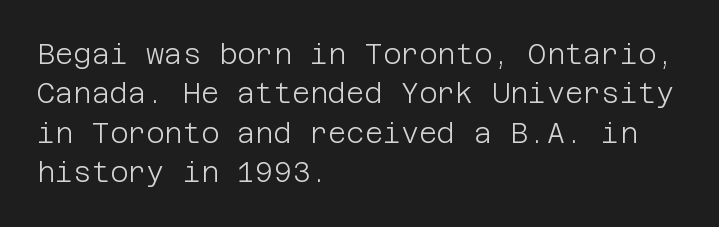
Unlike italic type, these characters show no tilt at all. The area under the type is left untouched. These lines stack with their left ends in a neat column. No chunkiness to these letters — they're not bold.
